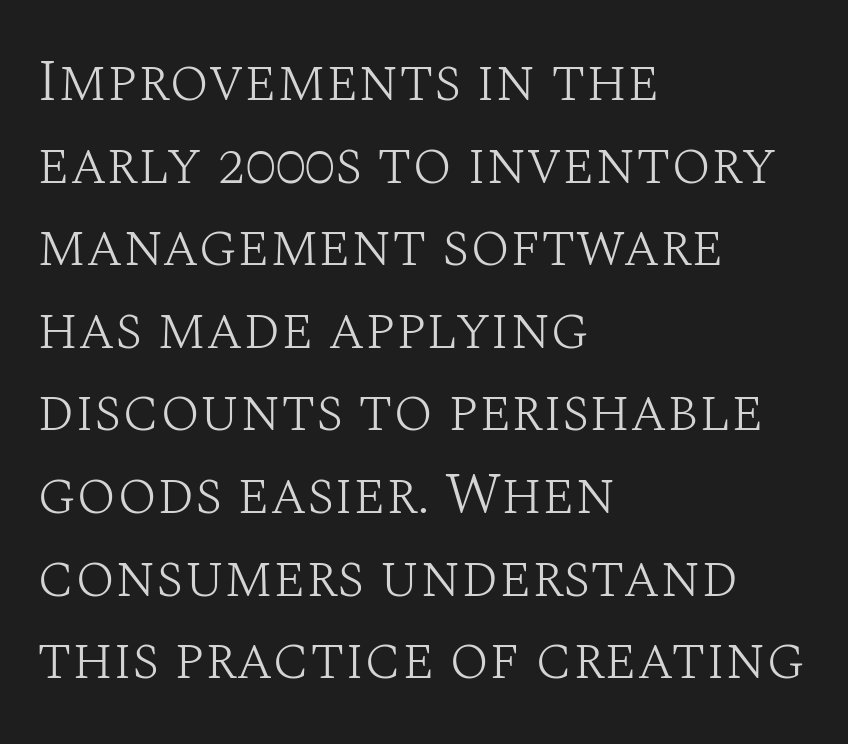
{"serif": "yes", "italic": "no", "bold": "no", "weight": "light", "width": "normal", "stroke_contrast": "medium", "x_height": "large", "monospaced": "no", "underline": "no", "align": "left", "line_spacing": "normal", "line_spacing_ratio": 1.4, "letter_spacing": "normal", "letter_spacing_em": 0.0, "glyph_px": 59}
